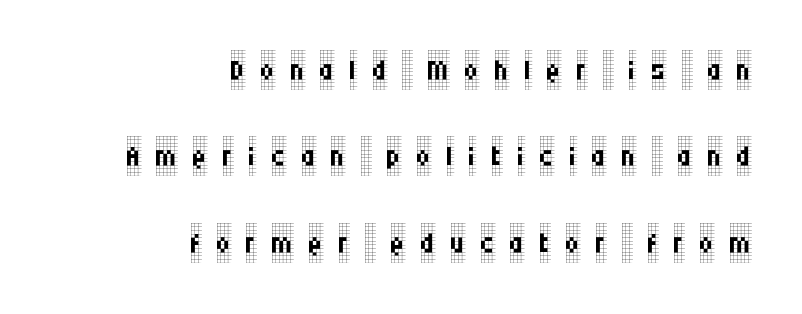
The image shows 40 px regular-weight, condensed serif type, upright; set right-aligned, loose line spacing (2.16x), unusually wide letter spacing (+0.38 em), not underlined; low stroke contrast and a large x-height.
